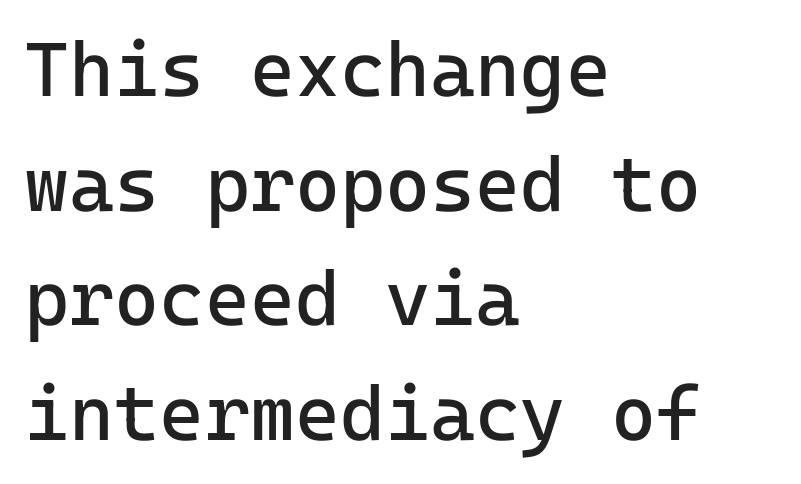
{"serif": "no", "italic": "no", "bold": "no", "weight": "regular", "width": "normal", "stroke_contrast": "low", "x_height": "medium", "monospaced": "yes", "underline": "no", "align": "left", "line_spacing": "normal", "line_spacing_ratio": 1.49, "letter_spacing": "normal", "letter_spacing_em": 0.0, "glyph_px": 77}
